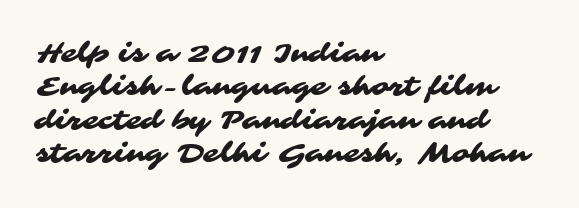
The image shows 26 px text type; set left-aligned, normal line spacing (1.28x), normal letter spacing, not underlined.
